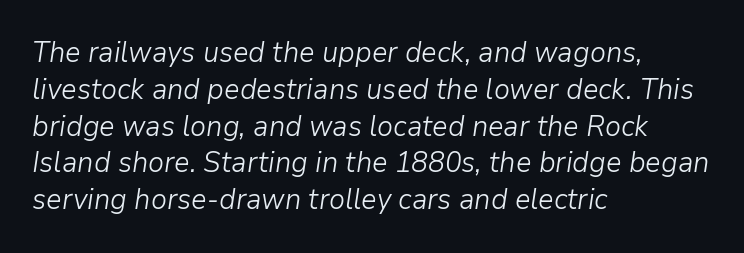
Q: Is the text bold? A: No.
Q: Is the text italic (slanted)? A: Yes, it leans right by about 9 degrees.
Q: Is the text underlined? A: No.
Q: How is the paragraph aligned? A: Left-aligned.
Q: Is the spacing between letters normal or unusually wide? A: Normal.
Q: Is the spacing between lines tight, normal or loose? A: Normal.
Q: Width (condensed, normal, or wide)? A: Normal.
Q: Stroke contrast? A: Low.
Q: x-height? A: Medium.
Q: Monospaced? A: No.
